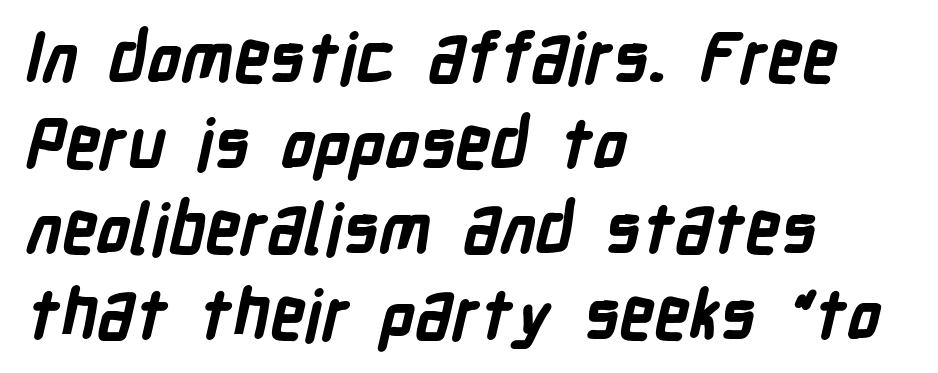
The image shows 69 px bold, condensed sans-serif type; set left-aligned, line spacing 1.24x, normal letter spacing, not underlined; low stroke contrast and a medium x-height.
